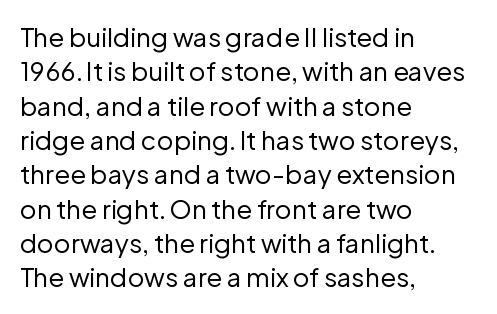
{"italic": "no", "bold": "no", "underline": "no", "align": "left", "line_spacing": "normal", "line_spacing_ratio": 1.32, "letter_spacing": "normal", "letter_spacing_em": 0.0, "glyph_px": 26}
